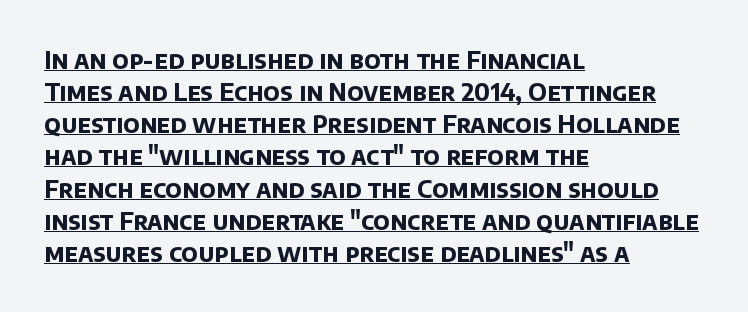
{"bold": "yes", "underline": "yes", "align": "left", "line_spacing": "normal", "line_spacing_ratio": 1.34, "letter_spacing": "normal", "letter_spacing_em": 0.0, "glyph_px": 24}
